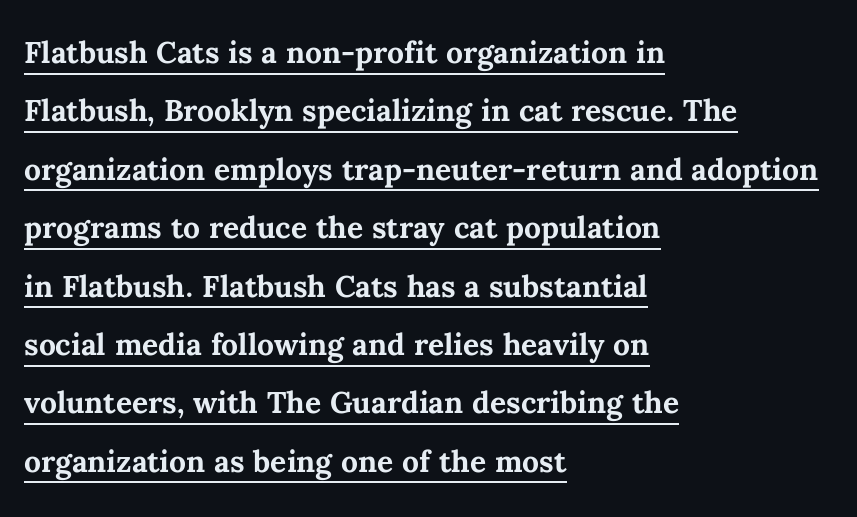
You could not count columns in this text — the font is proportionally spaced. A classic flush-left, rag-right setting is used for this passage. Heft: maximum for text — a bold. If you drew a line through each stem, it would be perfectly vertical.
